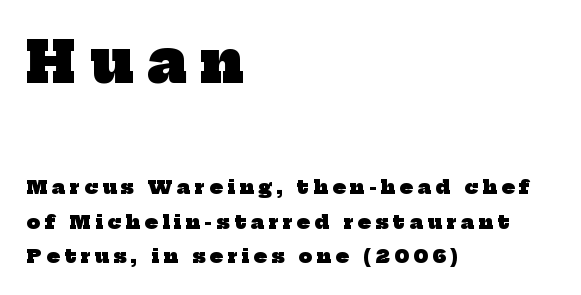
Q: Is the text bold? A: Yes.
Q: Is the typeface a serif or a sans-serif typeface? A: Serif.
Q: Is the text underlined? A: No.
Q: How is the paragraph aligned? A: Left-aligned.
Q: Is the spacing between letters normal or unusually wide? A: Unusually wide.
Q: Which block of text is set in a larger size, the first (top) or the second (bottom)? A: The first (top) one.
Q: Width (condensed, normal, or wide)? A: Normal.
Q: Stroke contrast? A: Low.
Q: x-height? A: Medium.
Q: Monospaced? A: No.
